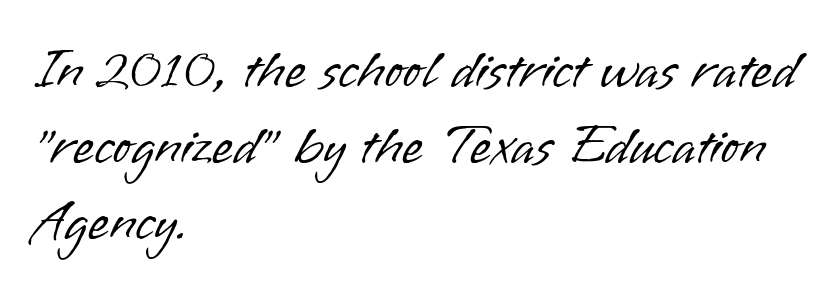
Q: Is the text bold? A: No.
Q: Is the text italic (slanted)? A: Yes.
Q: Is the typeface a serif or a sans-serif typeface? A: Sans-serif.
Q: Is the text underlined? A: No.
Q: How is the paragraph aligned? A: Left-aligned.
Q: Is the spacing between letters normal or unusually wide? A: Normal.
Q: Is the spacing between lines tight, normal or loose? A: Normal.
Q: Width (condensed, normal, or wide)? A: Normal.
Q: Stroke contrast? A: Low.
Q: x-height? A: Small.
Q: Monospaced? A: No.
